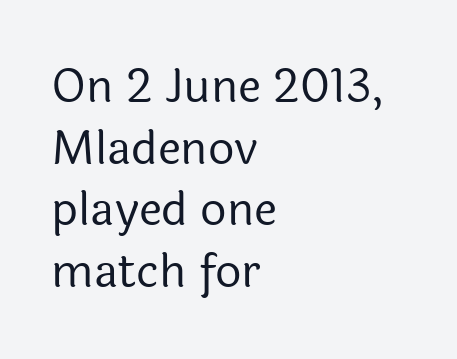
{"serif": "no", "italic": "no", "bold": "no", "weight": "regular", "width": "normal", "x_height": "medium", "monospaced": "no", "underline": "no", "align": "left", "line_spacing": "normal", "line_spacing_ratio": 1.34, "letter_spacing": "normal", "letter_spacing_em": 0.0, "glyph_px": 46}
